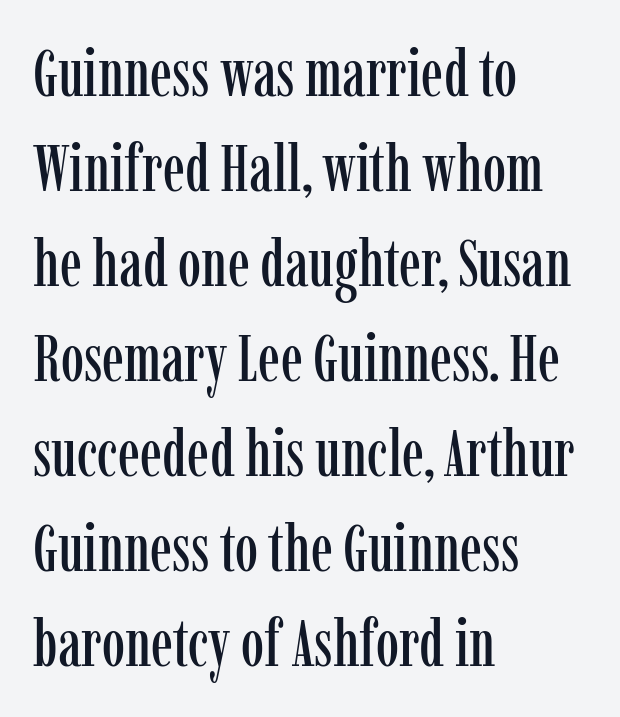
The font family rendered here belongs to the serif group. Regarding leading, the lines here are spaced in the standard way. Look at the tracking — it's just the regular setting, nothing added. Think of a printed novel: that variable character pitch is what you see here.
